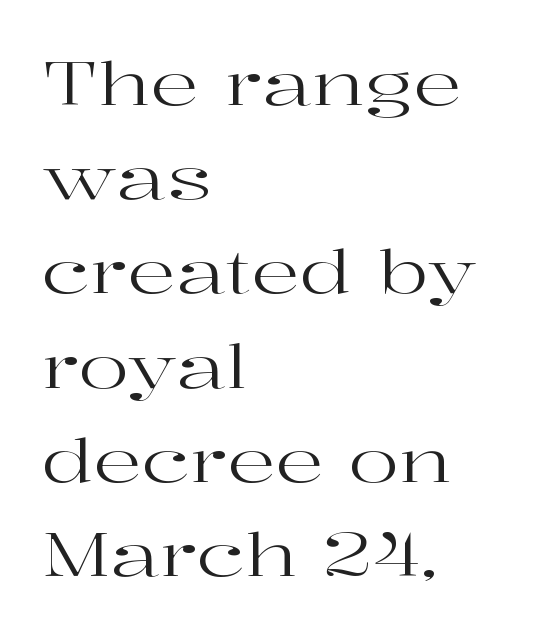
The typeface chosen for these lines features serifs. Weight class: somewhere from thin through regular. This is roman type, the default non-slanted kind. This block has exactly the height ordinary leading produces.
